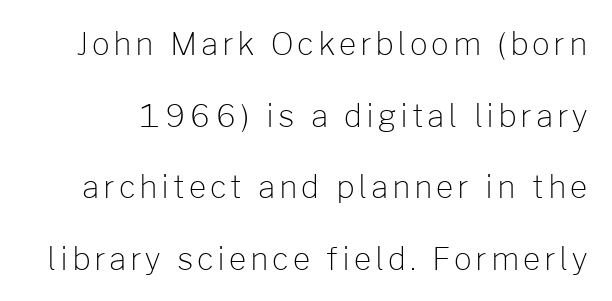
Varying glyph widths throughout — classic text-font behaviour. Bold? No — there's no thickening of the strokes. Leading is clearly above the norm, producing a sparse column. The gap between lines stays unmarked.
